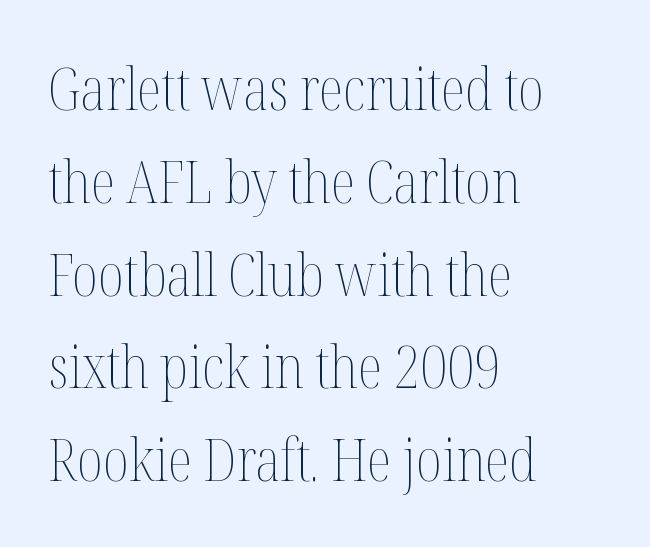
Q: Is the text bold? A: No.
Q: Is the text italic (slanted)? A: No, it is upright.
Q: Is the text underlined? A: No.
Q: How is the paragraph aligned? A: Left-aligned.
Q: Is the spacing between letters normal or unusually wide? A: Normal.
Q: Is the spacing between lines tight, normal or loose? A: Normal.
Q: Width (condensed, normal, or wide)? A: Condensed.
Q: Stroke contrast? A: Medium.
Q: x-height? A: Medium.
Q: Monospaced? A: No.
